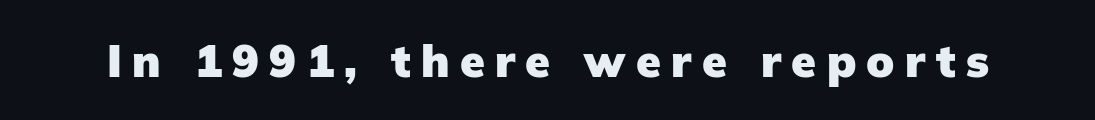
Q: Is the text bold? A: Yes.
Q: Is the text italic (slanted)? A: No, it is upright.
Q: Is the typeface a serif or a sans-serif typeface? A: Sans-serif.
Q: Is the text underlined? A: No.
Q: Is the spacing between letters normal or unusually wide? A: Unusually wide.
Q: Width (condensed, normal, or wide)? A: Normal.
Q: Stroke contrast? A: Low.
Q: x-height? A: Medium.
Q: Monospaced? A: No.
